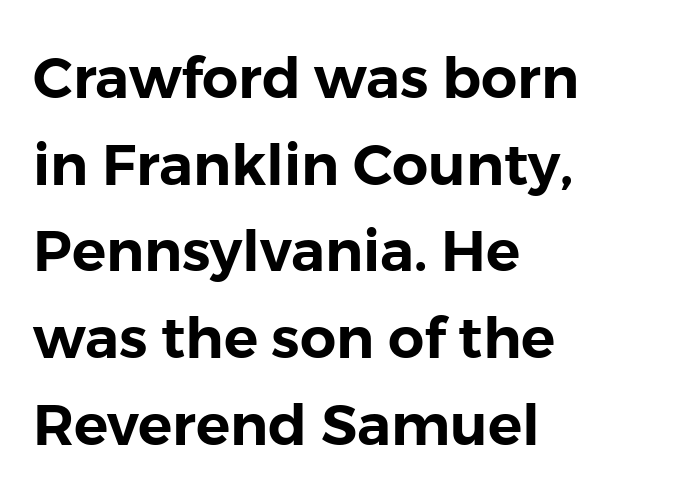
The image shows 57 px sans-serif type, upright; set left-aligned, normal line spacing (1.52x), normal letter spacing, not underlined; low stroke contrast and a medium x-height.
